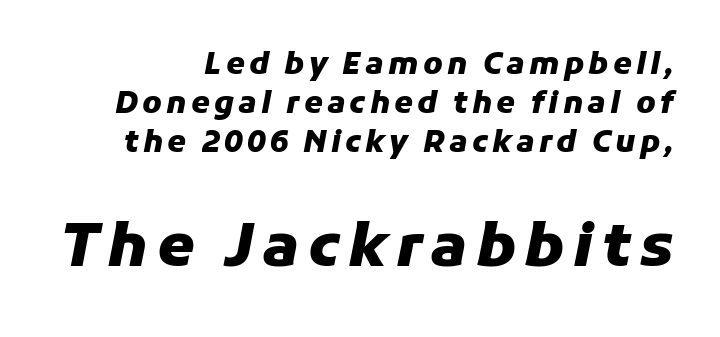
Q: Is the text bold? A: Yes.
Q: Is the text italic (slanted)? A: Yes, it leans right by about 11 degrees.
Q: Is the text underlined? A: No.
Q: How is the paragraph aligned? A: Right-aligned.
Q: Is the spacing between lines tight, normal or loose? A: Normal.
Q: Which block of text is set in a larger size, the first (top) or the second (bottom)? A: The second (bottom) one.
Q: Width (condensed, normal, or wide)? A: Normal.
Q: Stroke contrast? A: Low.
Q: x-height? A: Medium.
Q: Monospaced? A: No.
